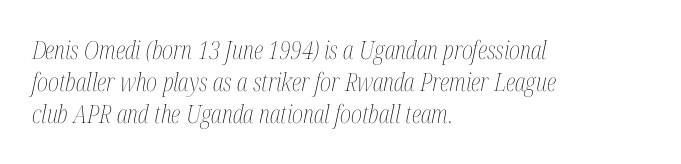
{"italic": "yes", "lean": "right", "slant_degrees": 12, "bold": "no", "underline": "no", "align": "left", "line_spacing": "normal", "line_spacing_ratio": 1.29, "letter_spacing": "normal", "letter_spacing_em": 0.0, "glyph_px": 25}
